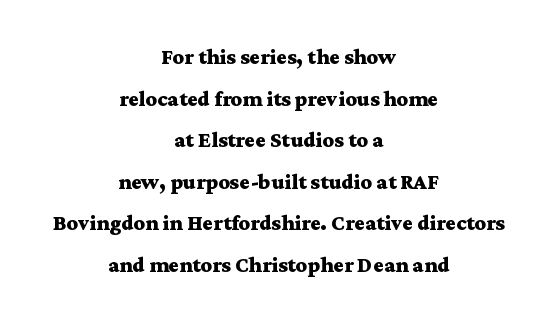
{"italic": "no", "bold": "yes", "underline": "no", "align": "center", "line_spacing_ratio": 1.89, "letter_spacing": "normal", "letter_spacing_em": 0.0, "glyph_px": 22}
